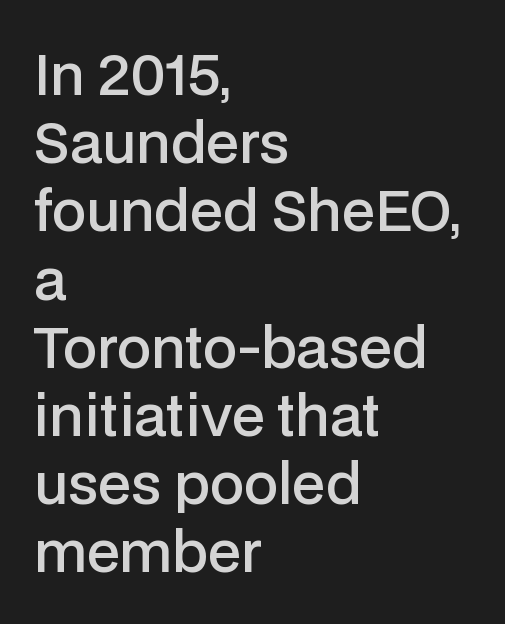
Q: Is the text bold? A: Semi-bold.
Q: Is the text italic (slanted)? A: No, it is upright.
Q: Is the typeface a serif or a sans-serif typeface? A: Sans-serif.
Q: Is the text underlined? A: No.
Q: How is the paragraph aligned? A: Left-aligned.
Q: Is the spacing between letters normal or unusually wide? A: Normal.
Q: Width (condensed, normal, or wide)? A: Normal.
Q: Stroke contrast? A: Low.
Q: x-height? A: Medium.
Q: Monospaced? A: No.
